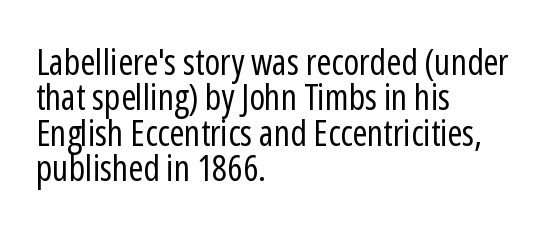
Q: Is the text bold? A: No.
Q: Is the text italic (slanted)? A: No, it is upright.
Q: Is the typeface a serif or a sans-serif typeface? A: Sans-serif.
Q: Is the text underlined? A: No.
Q: How is the paragraph aligned? A: Left-aligned.
Q: Is the spacing between letters normal or unusually wide? A: Normal.
Q: Is the spacing between lines tight, normal or loose? A: Tight.
Q: Width (condensed, normal, or wide)? A: Condensed.
Q: Stroke contrast? A: Low.
Q: x-height? A: Medium.
Q: Monospaced? A: No.
